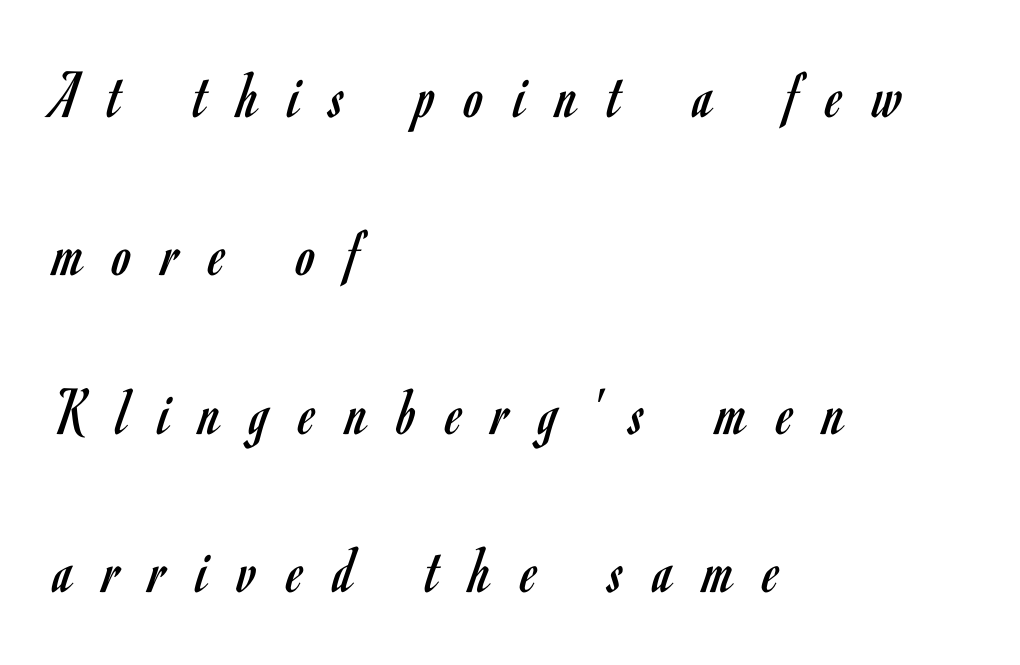
{"serif": "no", "bold": "no", "weight": "regular", "width": "condensed", "stroke_contrast": "low", "x_height": "small", "monospaced": "no", "underline": "no", "align": "left", "line_spacing": "loose", "line_spacing_ratio": 2.33, "letter_spacing": "wide", "letter_spacing_em": 0.45, "glyph_px": 68}
